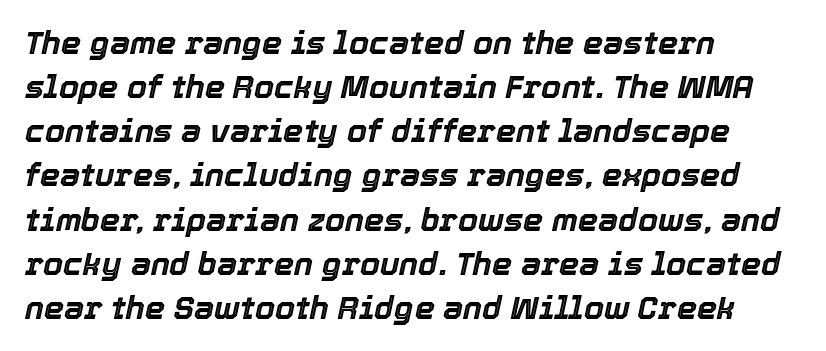
Q: Is the text italic (slanted)? A: Yes, it leans right by about 12 degrees.
Q: Is the text underlined? A: No.
Q: How is the paragraph aligned? A: Left-aligned.
Q: Is the spacing between letters normal or unusually wide? A: Normal.
Q: Is the spacing between lines tight, normal or loose? A: Normal.
Q: Width (condensed, normal, or wide)? A: Normal.
Q: x-height? A: Medium.
Q: Monospaced? A: No.
